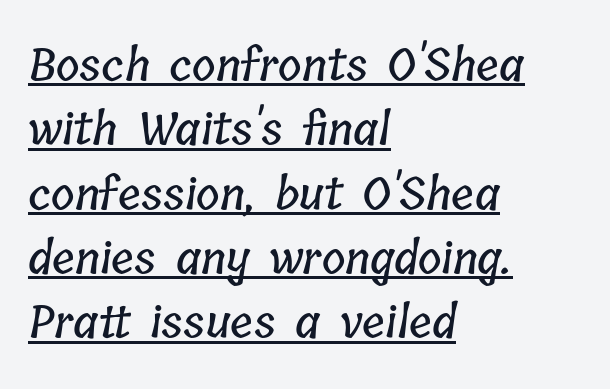
Q: Is the text underlined? A: Yes.
Q: How is the paragraph aligned? A: Left-aligned.
Q: Is the spacing between letters normal or unusually wide? A: Normal.
Q: Is the spacing between lines tight, normal or loose? A: Normal.
Q: Width (condensed, normal, or wide)? A: Condensed.
Q: Stroke contrast? A: Low.
Q: x-height? A: Medium.
Q: Monospaced? A: No.
